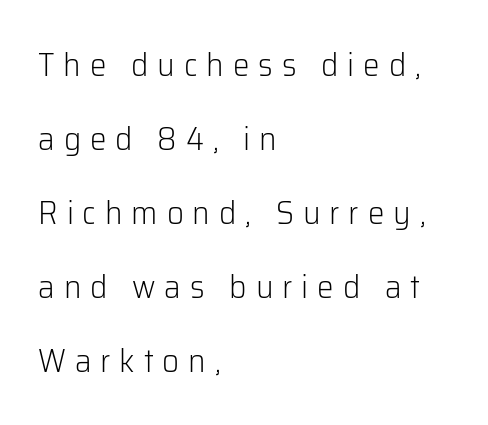
The image shows 33 px light sans-serif type, upright; set left-aligned, loose line spacing (2.24x), unusually wide letter spacing (+0.27 em), not underlined; low stroke contrast and a medium x-height.
